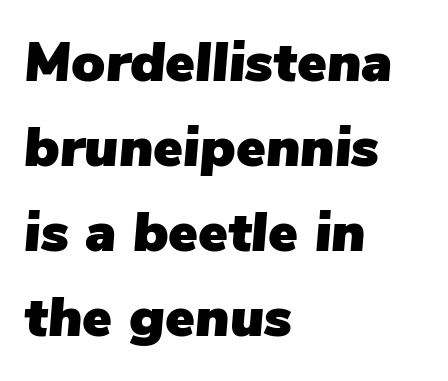
The image shows 56 px text type, italic (leaning right); set left-aligned, normal line spacing (1.52x), normal letter spacing, not underlined; low stroke contrast and a medium x-height.
